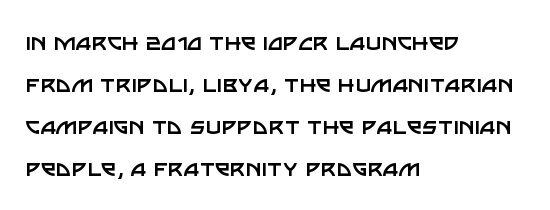
{"italic": "no", "bold": "no", "underline": "no", "align": "left", "line_spacing": "normal", "line_spacing_ratio": 1.56, "letter_spacing": "normal", "letter_spacing_em": 0.0, "glyph_px": 27}
